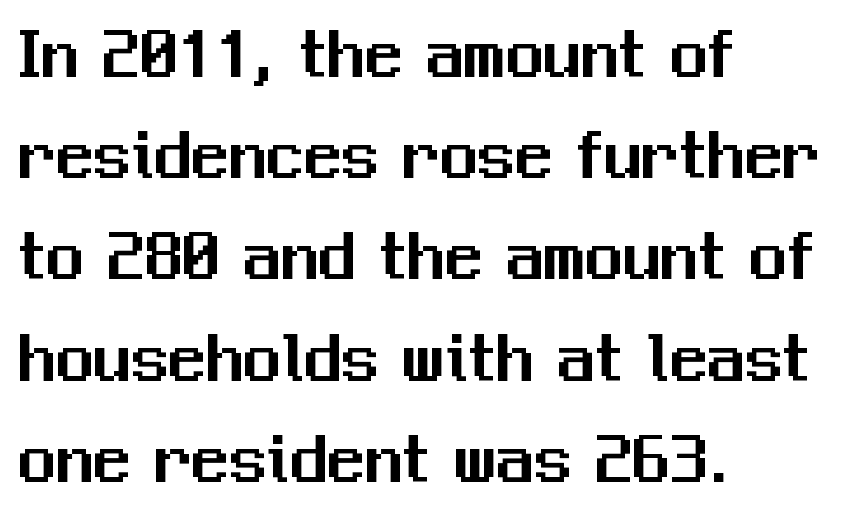
Q: Is the text italic (slanted)? A: No, it is upright.
Q: Is the typeface a serif or a sans-serif typeface? A: Sans-serif.
Q: Is the text underlined? A: No.
Q: How is the paragraph aligned? A: Left-aligned.
Q: Is the spacing between letters normal or unusually wide? A: Normal.
Q: Is the spacing between lines tight, normal or loose? A: Normal.
Q: Width (condensed, normal, or wide)? A: Normal.
Q: Stroke contrast? A: Medium.
Q: x-height? A: Medium.
Q: Monospaced? A: No.
